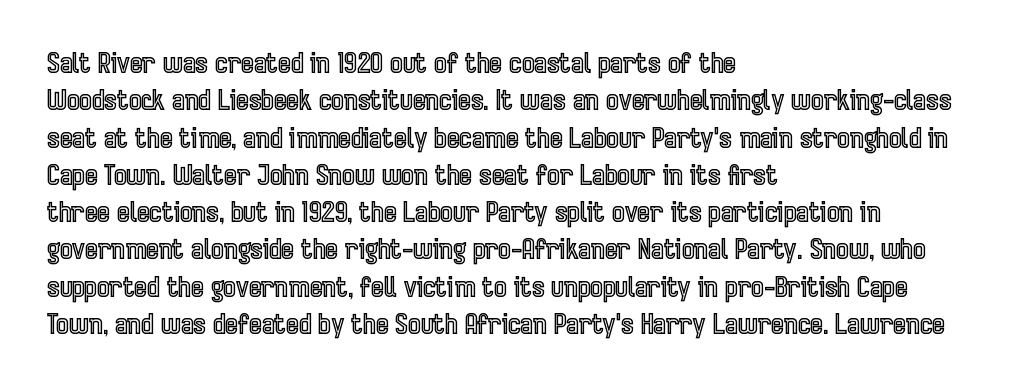
Q: Is the text italic (slanted)? A: No, it is upright.
Q: Is the text underlined? A: No.
Q: How is the paragraph aligned? A: Left-aligned.
Q: Is the spacing between letters normal or unusually wide? A: Normal.
Q: Is the spacing between lines tight, normal or loose? A: Normal.
